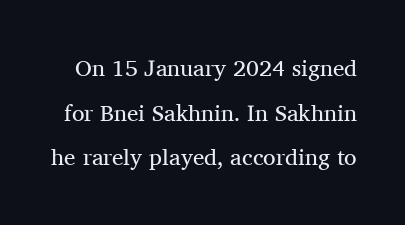
Q: Is the text bold? A: No.
Q: Is the text italic (slanted)? A: No, it is upright.
Q: Is the text underlined? A: No.
Q: Is the spacing between letters normal or unusually wide? A: Normal.
Q: Is the spacing between lines tight, normal or loose? A: Loose.
